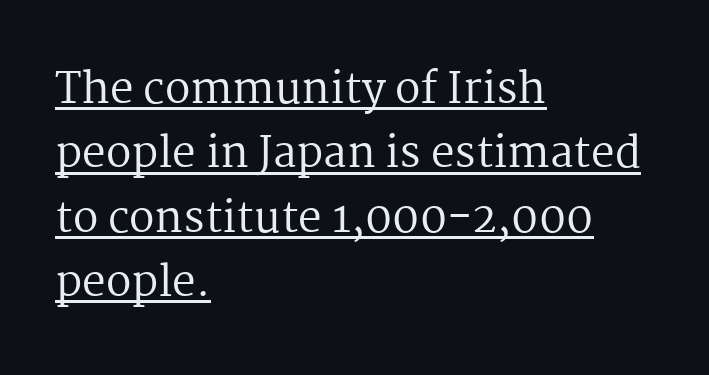
Q: Is the text bold? A: No.
Q: Is the text italic (slanted)? A: No, it is upright.
Q: Is the typeface a serif or a sans-serif typeface? A: Serif.
Q: Is the text underlined? A: Yes.
Q: How is the paragraph aligned? A: Left-aligned.
Q: Is the spacing between letters normal or unusually wide? A: Normal.
Q: Is the spacing between lines tight, normal or loose? A: Normal.
Q: Width (condensed, normal, or wide)? A: Normal.
Q: Stroke contrast? A: Medium.
Q: x-height? A: Medium.
Q: Monospaced? A: No.
